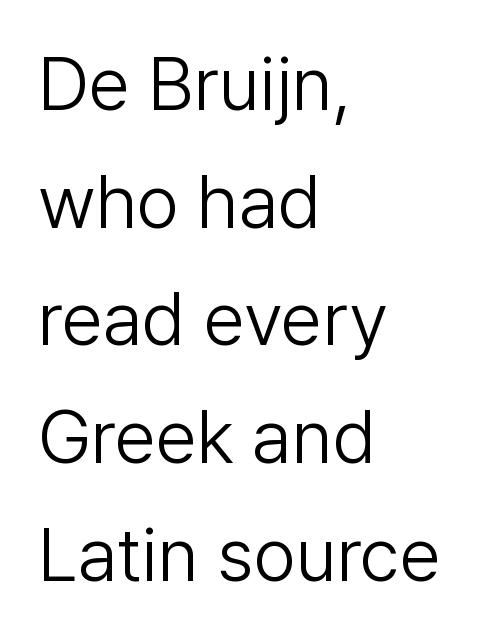
Q: Is the text bold? A: No.
Q: Is the text italic (slanted)? A: No, it is upright.
Q: Is the typeface a serif or a sans-serif typeface? A: Sans-serif.
Q: Is the text underlined? A: No.
Q: How is the paragraph aligned? A: Left-aligned.
Q: Is the spacing between letters normal or unusually wide? A: Normal.
Q: Is the spacing between lines tight, normal or loose? A: Normal.
Q: Width (condensed, normal, or wide)? A: Normal.
Q: Stroke contrast? A: Low.
Q: x-height? A: Medium.
Q: Monospaced? A: No.
